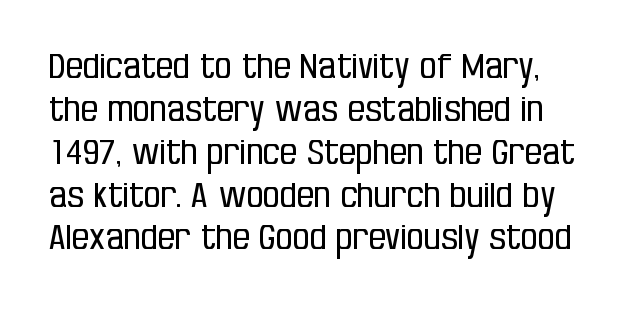
Q: Is the text bold? A: No.
Q: Is the text italic (slanted)? A: No, it is upright.
Q: Is the typeface a serif or a sans-serif typeface? A: Sans-serif.
Q: Is the text underlined? A: No.
Q: Is the spacing between letters normal or unusually wide? A: Normal.
Q: Is the spacing between lines tight, normal or loose? A: Normal.
Q: Width (condensed, normal, or wide)? A: Condensed.
Q: Stroke contrast? A: Low.
Q: x-height? A: Large.
Q: Monospaced? A: No.
